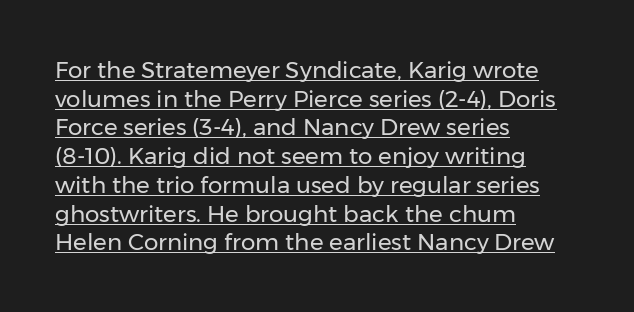
You could call the tracking neutral — neither tight nor loose. Does the lettering tilt? It doesn't — this is upright. Weight: regular or lighter. Reading down the block, your eye returns to a fixed left position each line. The glyphs are accompanied by a horizontal stroke just below them. Reading down the column, the eye jumps a familiar distance to each next line.
